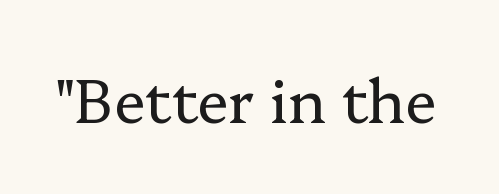
Q: Is the text bold? A: No.
Q: Is the text italic (slanted)? A: No, it is upright.
Q: Is the typeface a serif or a sans-serif typeface? A: Serif.
Q: Is the text underlined? A: No.
Q: Is the spacing between letters normal or unusually wide? A: Normal.
Q: Width (condensed, normal, or wide)? A: Normal.
Q: Stroke contrast? A: Low.
Q: x-height? A: Medium.
Q: Monospaced? A: No.
